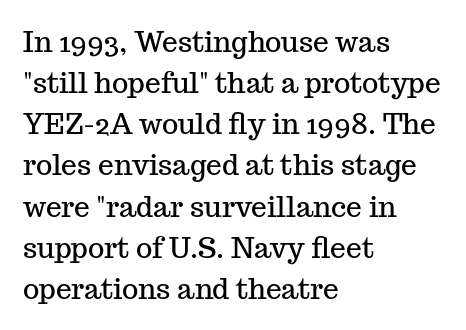
{"serif": "yes", "italic": "no", "width": "normal", "stroke_contrast": "medium", "x_height": "medium", "monospaced": "no", "underline": "no", "align": "left", "line_spacing": "normal", "line_spacing_ratio": 1.47, "letter_spacing": "normal", "letter_spacing_em": 0.0, "glyph_px": 28}
